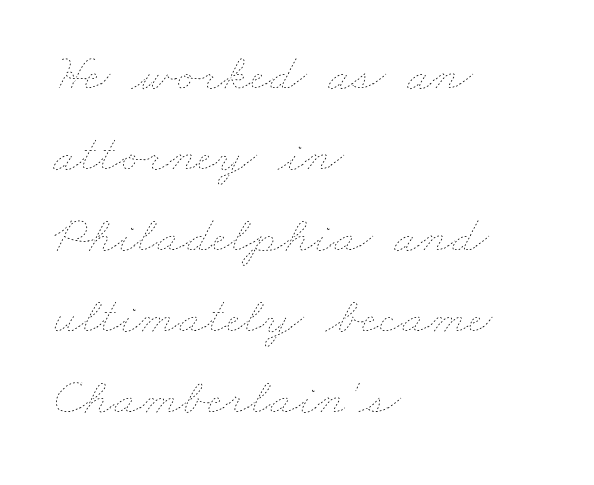
Q: Is the text bold? A: No.
Q: Is the text underlined? A: No.
Q: How is the paragraph aligned? A: Left-aligned.
Q: Is the spacing between letters normal or unusually wide? A: Normal.
Q: Is the spacing between lines tight, normal or loose? A: Normal.
Q: Width (condensed, normal, or wide)? A: Wide.
Q: Stroke contrast? A: Low.
Q: x-height? A: Small.
Q: Monospaced? A: No.
